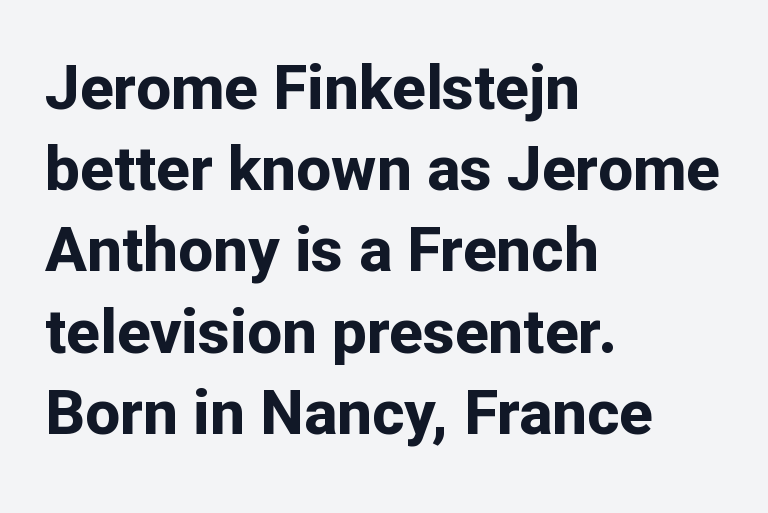
Type style note: lacks serifs. Quick note: interline space is typical. Rendered with straight, roman letterforms. Each letter keeps its own natural width here, so spacing adapts to shape. Nobody touched the tracking dial on this one. The sample has been set heavy, in full bold.
